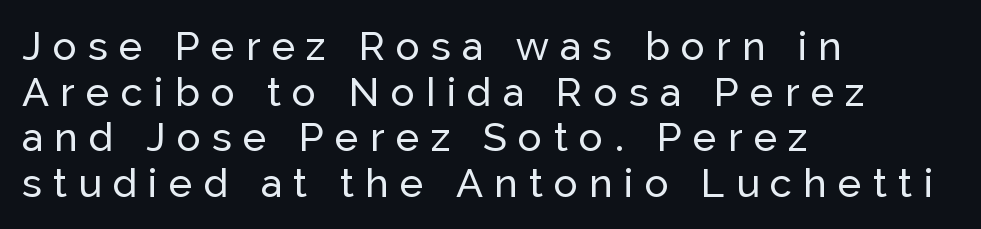
Posture: upright roman. A typesetter would call this heavily tracked-out type. Rows of type sit shoulder to shoulder in the vertical direction. Typographically, this falls in the sans-serif category.
